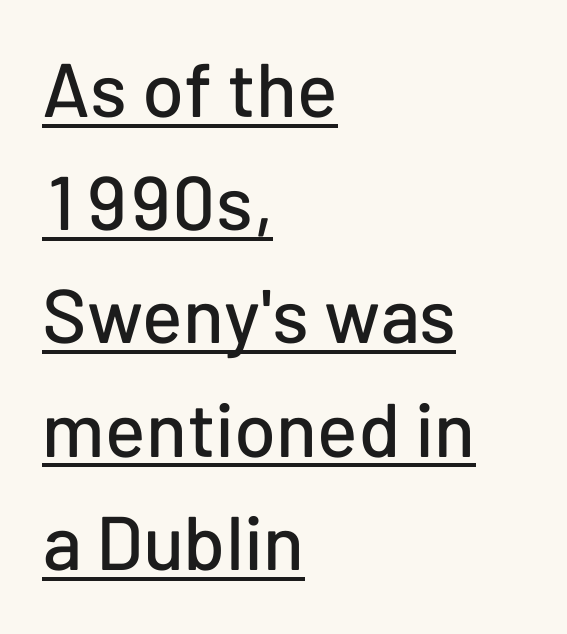
The image shows 76 px sans-serif type, upright; set left-aligned, normal line spacing (1.49x), normal letter spacing, underlined; low stroke contrast and a medium x-height.
